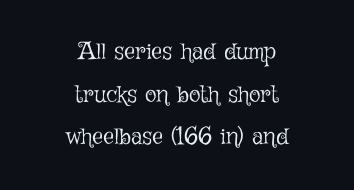
The image shows 24 px text type, upright; set centered, line spacing 1.78x, normal letter spacing, not underlined.
